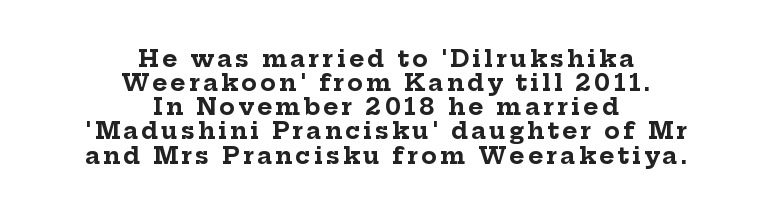
Q: Is the text bold? A: Yes.
Q: Is the text italic (slanted)? A: No, it is upright.
Q: Is the text underlined? A: No.
Q: How is the paragraph aligned? A: Centered.
Q: Is the spacing between lines tight, normal or loose? A: Tight.
